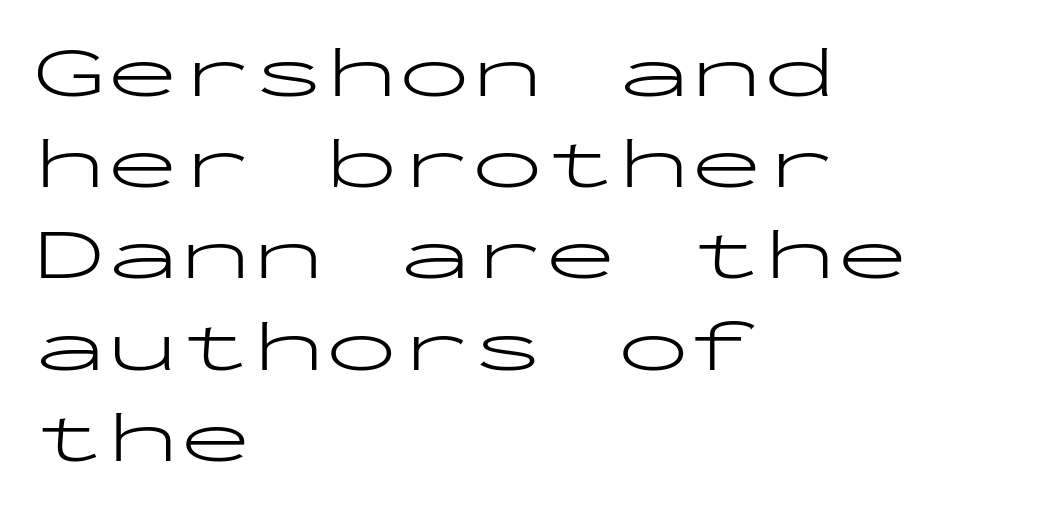
The image shows 73 px light, wide sans-serif type, upright, monospaced; set left-aligned, normal line spacing (1.25x), normal letter spacing, not underlined; low stroke contrast and a medium x-height.
